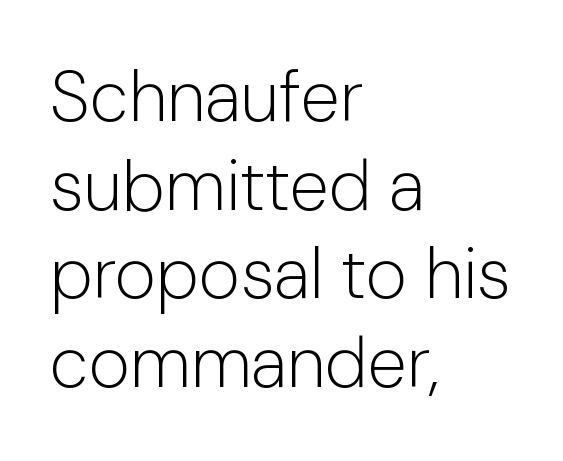
Posture: straight, roman, zero tilt. The characters are drawn with everyday or finer stroke widths. Descenders are the only things crossing below the line. The lines in this sample share a left origin and differ only in where they stop.
